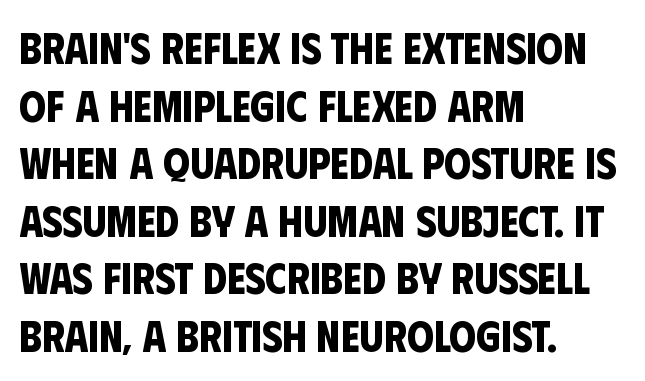
{"serif": "no", "bold": "yes", "weight": "bold", "width": "condensed", "stroke_contrast": "low", "x_height": "large", "monospaced": "no", "underline": "no", "align": "left", "line_spacing": "normal", "line_spacing_ratio": 1.34, "letter_spacing": "normal", "letter_spacing_em": 0.0, "glyph_px": 43}
